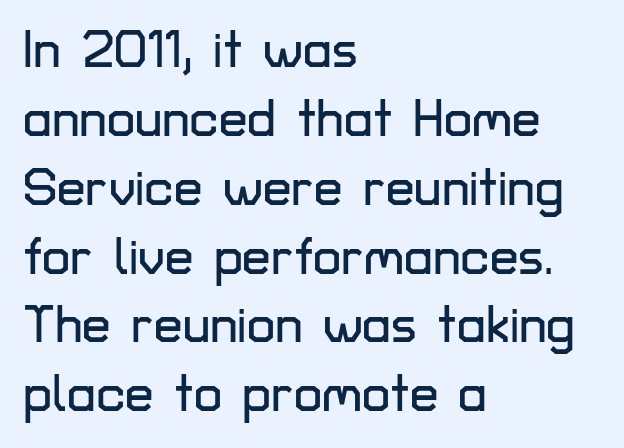
{"serif": "no", "italic": "no", "width": "normal", "stroke_contrast": "low", "x_height": "medium", "monospaced": "no", "underline": "no", "align": "left", "line_spacing": "normal", "line_spacing_ratio": 1.35, "letter_spacing": "normal", "letter_spacing_em": 0.0, "glyph_px": 51}
